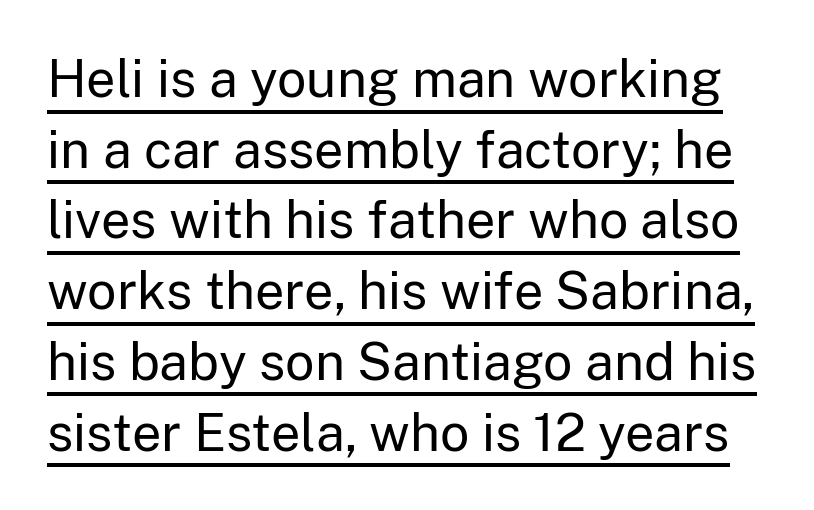
The image shows 52 px regular-weight sans-serif type, upright; set normal line spacing (1.36x), normal letter spacing, underlined; low stroke contrast and a medium x-height.
